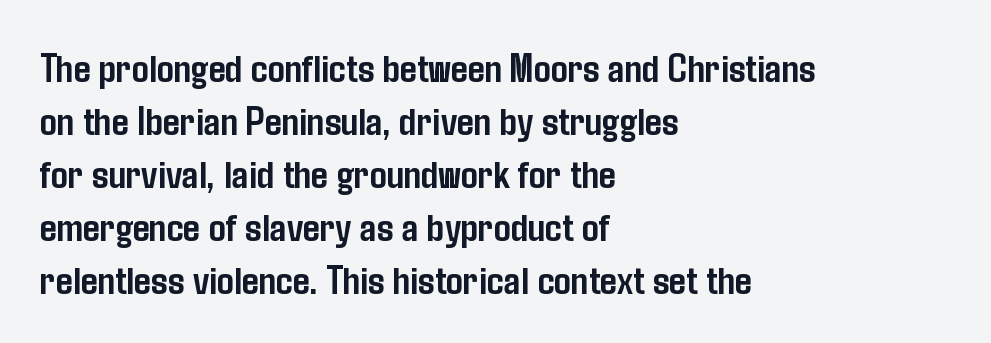
The space beneath each line is pristine and unruled. Are there feet on the stems? There aren't — it's a sans. Is this a fixed-width face? No — the glyphs have proportional, varying widths. The ragged edge is on the right, which tells us the setting is flush left.
